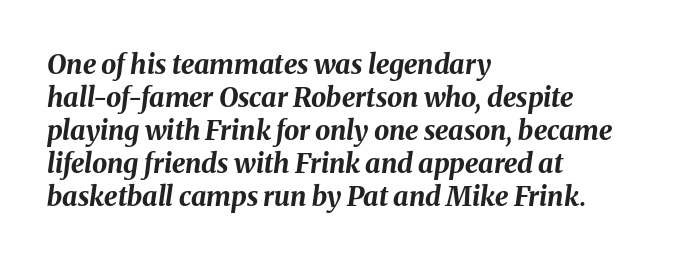
The image shows 27 px bold type, italic (leaning right); set left-aligned, line spacing 1.22x, normal letter spacing, not underlined.
